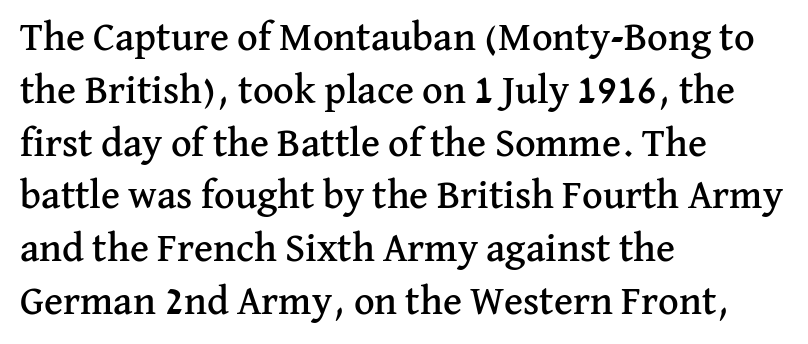
{"serif": "yes", "italic": "no", "width": "normal", "stroke_contrast": "medium", "x_height": "medium", "monospaced": "no", "underline": "no", "align": "left", "line_spacing": "normal", "line_spacing_ratio": 1.32, "letter_spacing": "normal", "letter_spacing_em": 0.0, "glyph_px": 40}
